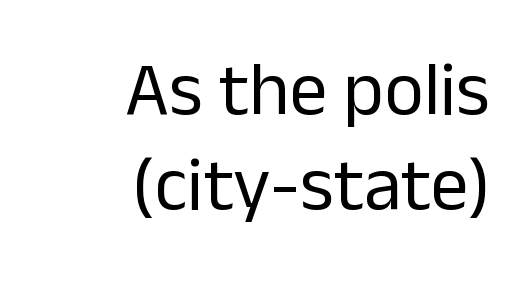
Q: Is the text bold? A: No.
Q: Is the text italic (slanted)? A: No, it is upright.
Q: Is the typeface a serif or a sans-serif typeface? A: Sans-serif.
Q: Is the text underlined? A: No.
Q: How is the paragraph aligned? A: Right-aligned.
Q: Is the spacing between letters normal or unusually wide? A: Normal.
Q: Is the spacing between lines tight, normal or loose? A: Normal.
Q: Width (condensed, normal, or wide)? A: Normal.
Q: Stroke contrast? A: Low.
Q: x-height? A: Medium.
Q: Monospaced? A: No.
